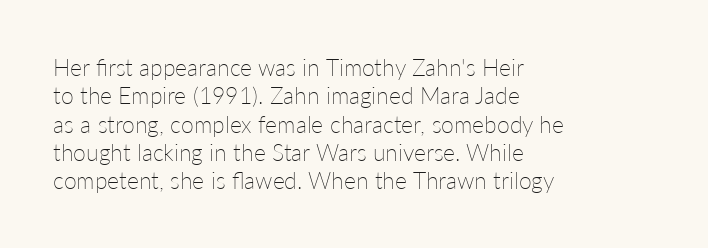
Nobody touched the tracking dial on this one. Visually the block forms a straight wall on the left and a jagged coastline on the right. Posture: upright roman. Beneath every word, the page is bare.
